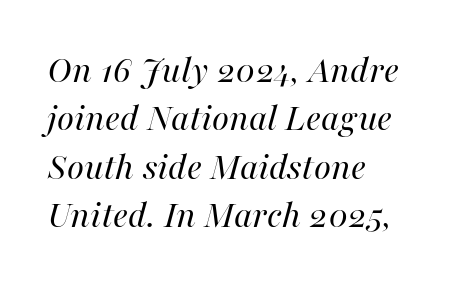
Here the designer chose a conventional face with non-uniform glyph widths. The rendering anchors every line to the left-hand side. Compared with typical body copy, the letter spacing here is the same. The passage shown leans; its letterforms are oblique.
